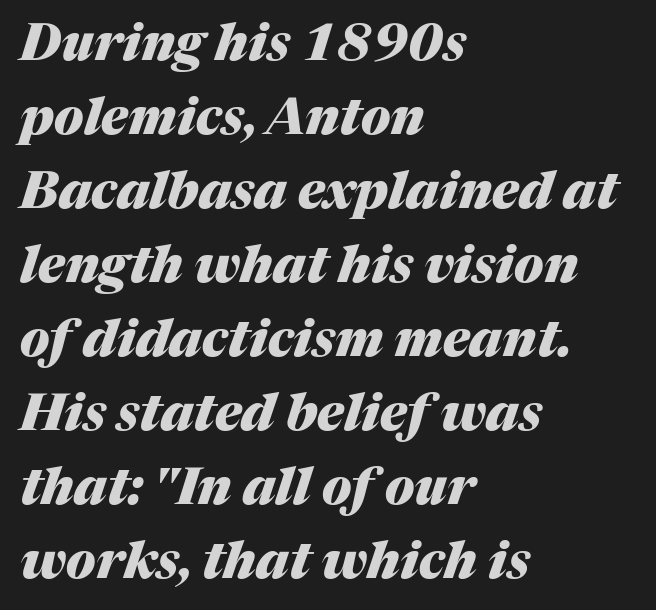
{"italic": "yes", "lean": "right", "slant_degrees": 17, "bold": "yes", "weight": "heavy", "width": "normal", "stroke_contrast": "medium", "x_height": "medium", "monospaced": "no", "underline": "no", "align": "left", "line_spacing": "normal", "line_spacing_ratio": 1.45, "letter_spacing": "normal", "letter_spacing_em": 0.0, "glyph_px": 51}
